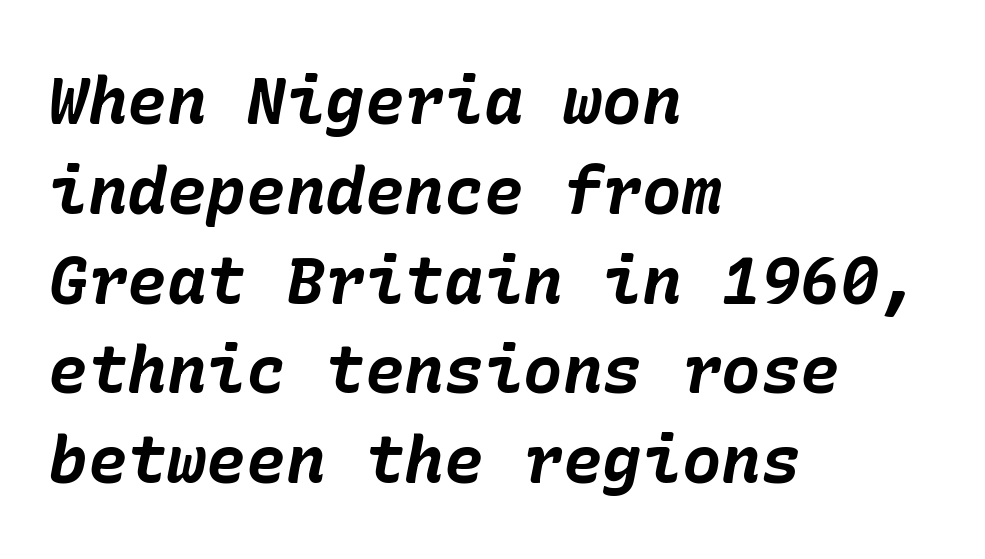
{"italic": "yes", "lean": "right", "slant_degrees": 10, "bold": "yes", "weight": "bold", "width": "normal", "stroke_contrast": "low", "x_height": "medium", "underline": "no", "align": "left", "line_spacing": "normal", "line_spacing_ratio": 1.36, "letter_spacing": "normal", "letter_spacing_em": 0.0, "glyph_px": 66}
